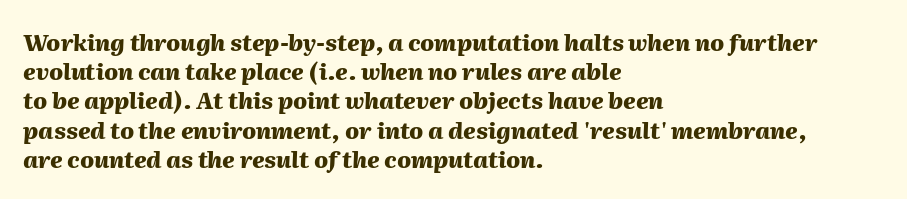
Every character sits at an angle, as italics do. One-word summary of the alignment: left. Students, observe: this is what conventionally led text looks like. The tracking reads as untouched default to a designer's eye. Heavy-handed strokes throughout: this text is bold. Just letters on the line, the space beneath them empty.
